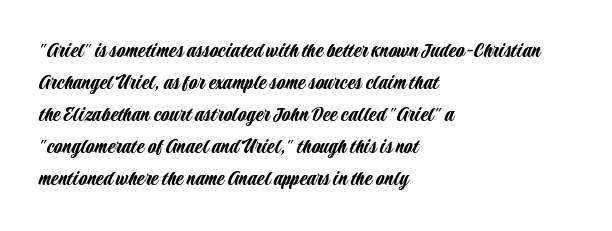
{"underline": "no", "align": "left", "line_spacing": "normal", "line_spacing_ratio": 1.45, "letter_spacing": "normal", "letter_spacing_em": 0.0, "glyph_px": 22}
